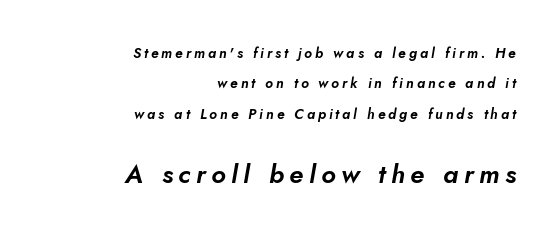
{"italic": "yes", "lean": "right", "slant_degrees": 5, "underline": "no", "align": "right", "line_spacing": "loose", "line_spacing_ratio": 2.17, "letter_spacing": "wide", "letter_spacing_em": 0.21, "larger_block": "second", "size_ratio": 1.86, "glyph_px": 26}
